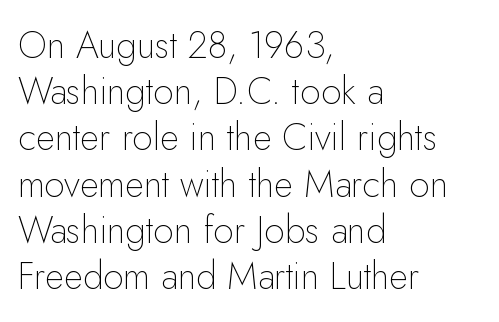
The letterforms sit shoulder to shoulder at normal distance. Look at the bottom of the vertical strokes: they stop flat, with no serifs. Is this a fixed-width face? No — the glyphs have proportional, varying widths. Does the lettering tilt? It doesn't — this is upright. The rag falls on the right side of this text block. Quick note: interline space is typical.
